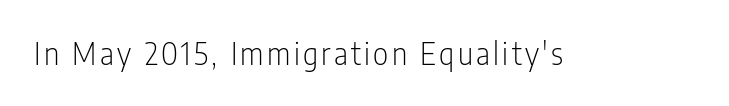
The image shows 30 px light, condensed sans-serif type, upright; set not underlined; low stroke contrast and a medium x-height.
